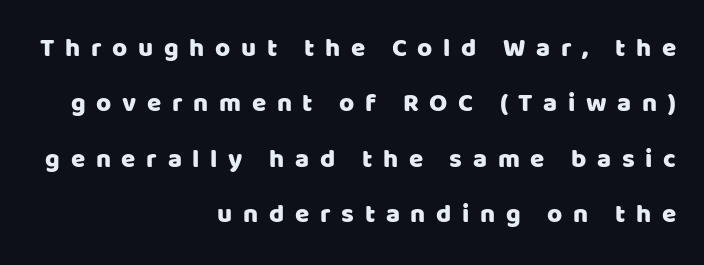
The image shows 26 px text type, upright; set right-aligned, loose line spacing (2.13x), unusually wide letter spacing (+0.41 em), not underlined.
